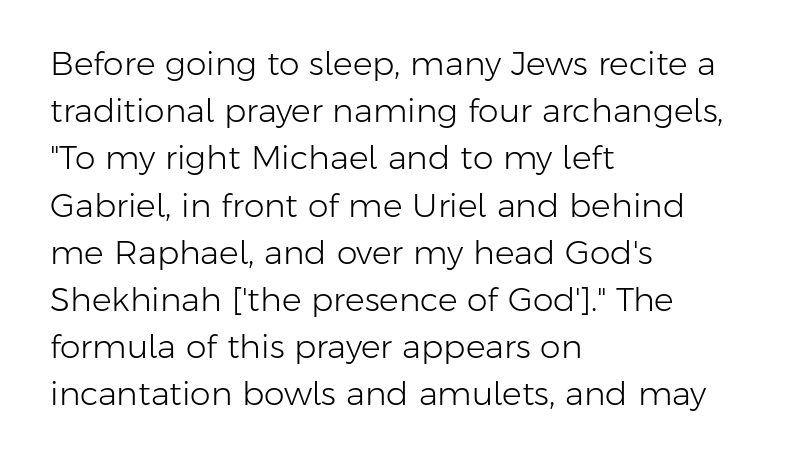
The image shows 33 px light sans-serif type, upright; set left-aligned, normal line spacing (1.43x), normal letter spacing, not underlined; low stroke contrast and a medium x-height.
